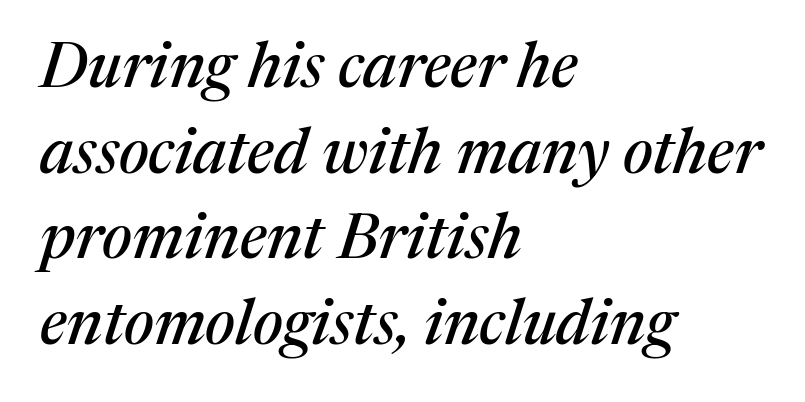
The image shows 63 px serif type, italic (leaning right); set left-aligned, normal line spacing (1.36x), normal letter spacing, not underlined; medium stroke contrast and a medium x-height.
